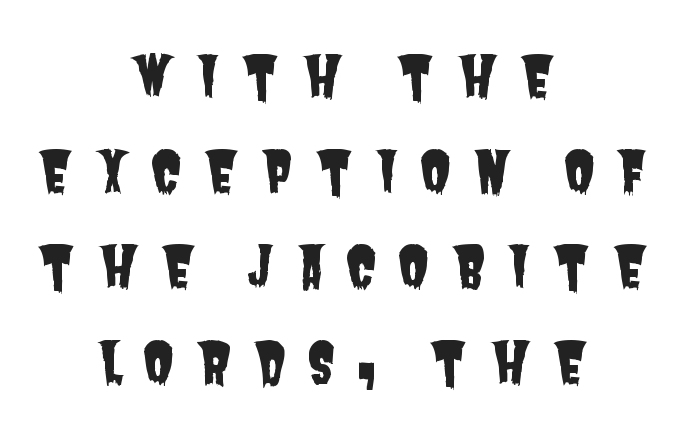
The image shows 57 px condensed sans-serif type; set centered, normal line spacing (1.67x), unusually wide letter spacing (+0.38 em), not underlined; low stroke contrast and a large x-height.
